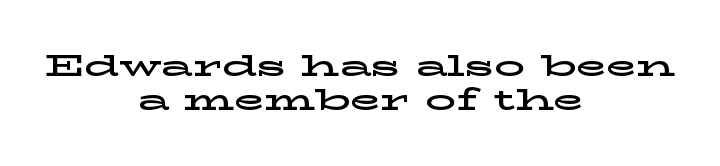
No extra tracking has been applied to these lines. Posture: vertical. You could not count columns in this text — the font is proportionally spaced. A typesetter would call this leading minimal, almost set solid. The baseline area is clear. The rendering shows small feet on the letterforms — a serif design.
